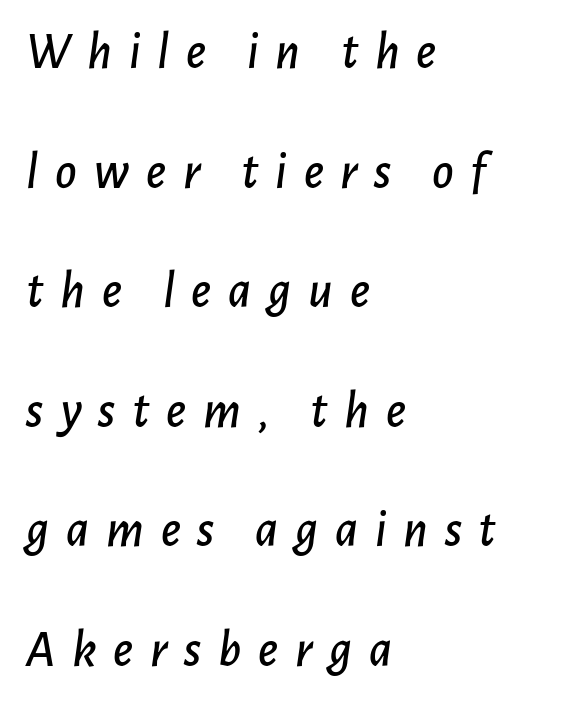
Spacing verdict: proportional, widths tailored to each character. The tracking reads as deliberately expanded to a designer's eye. This sample trades compactness for vertical openness between lines. Does the lettering tilt? It does — this is italic.
